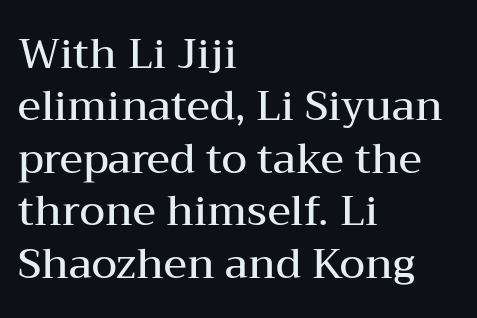
The type is set solid horizontally, with unmodified tracking. Normally led — the rows are evenly, conventionally spaced. Notice the strokes are somewhat thickened but not fully heavy: this is a semibold. If you drew a ruler down the left edge, every line would touch it. A roman cut, with each character standing at attention. These lines are rendered in a variable-pitch font.
